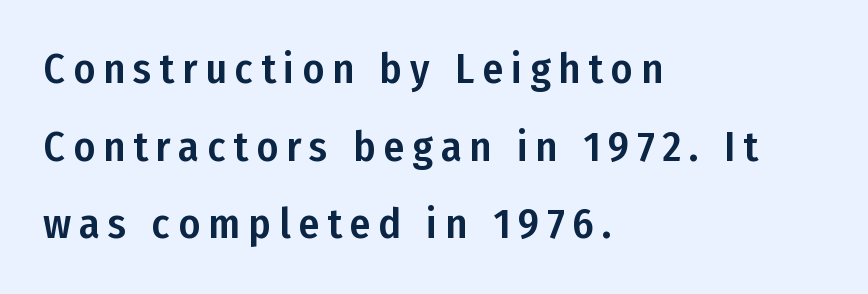
Q: Is the text italic (slanted)? A: No, it is upright.
Q: Is the typeface a serif or a sans-serif typeface? A: Sans-serif.
Q: Is the text underlined? A: No.
Q: How is the paragraph aligned? A: Left-aligned.
Q: Width (condensed, normal, or wide)? A: Condensed.
Q: Stroke contrast? A: Low.
Q: x-height? A: Medium.
Q: Monospaced? A: No.
